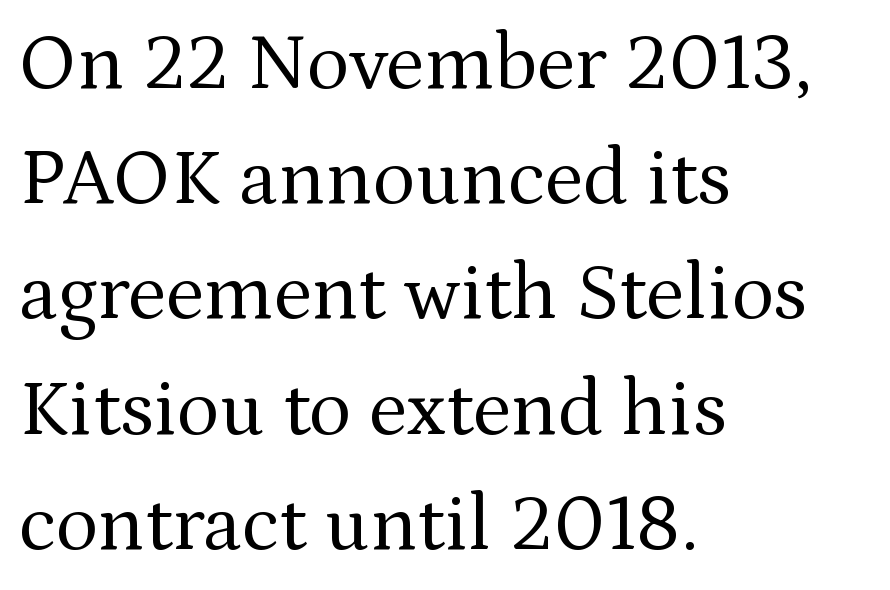
{"serif": "yes", "italic": "no", "bold": "no", "weight": "regular", "width": "normal", "stroke_contrast": "medium", "x_height": "medium", "monospaced": "no", "underline": "no", "align": "left", "line_spacing": "normal", "line_spacing_ratio": 1.44, "letter_spacing": "normal", "letter_spacing_em": 0.0, "glyph_px": 80}
